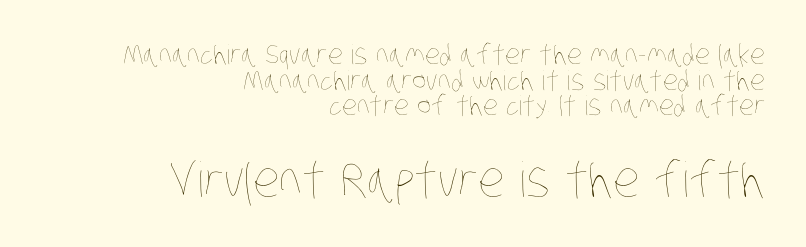
The image shows 48 px thin, condensed type; set right-aligned, tight line spacing (0.95x), normal letter spacing, not underlined; the second (bottom) block is 1.78x larger; low stroke contrast and a large x-height.
